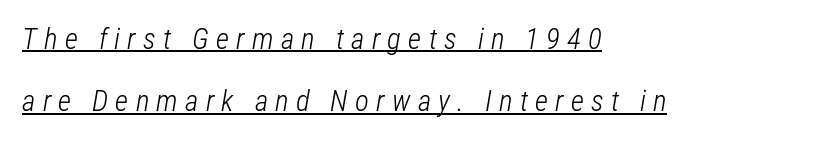
The image shows 29 px light, condensed type, italic (leaning right); set left-aligned, loose line spacing (2.14x), unusually wide letter spacing (+0.25 em), underlined; low stroke contrast and a medium x-height.
